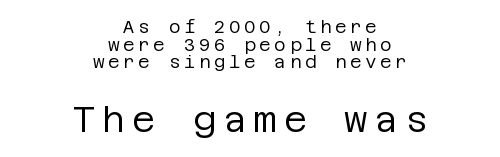
These lines stack symmetrically, like a column narrowing and widening about its center. Posture: vertical. Letters rest on an invisible, unmarked baseline. Notice how descenders almost collide with the ascenders below — that's tight leading. Does the bottom block carry the larger type? Yes, it does.
